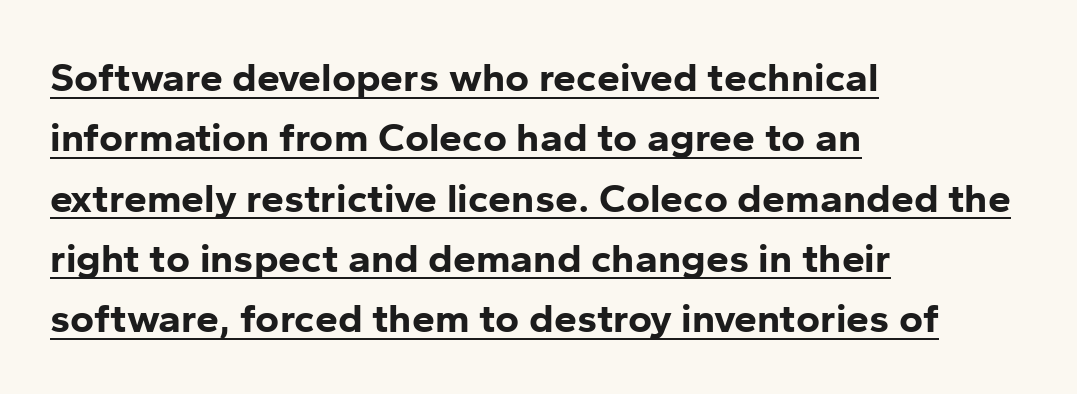
{"serif": "no", "italic": "no", "bold": "yes", "weight": "bold", "width": "normal", "stroke_contrast": "low", "x_height": "medium", "monospaced": "no", "underline": "yes", "align": "left", "line_spacing": "normal", "line_spacing_ratio": 1.47, "letter_spacing": "normal", "letter_spacing_em": 0.0, "glyph_px": 41}
